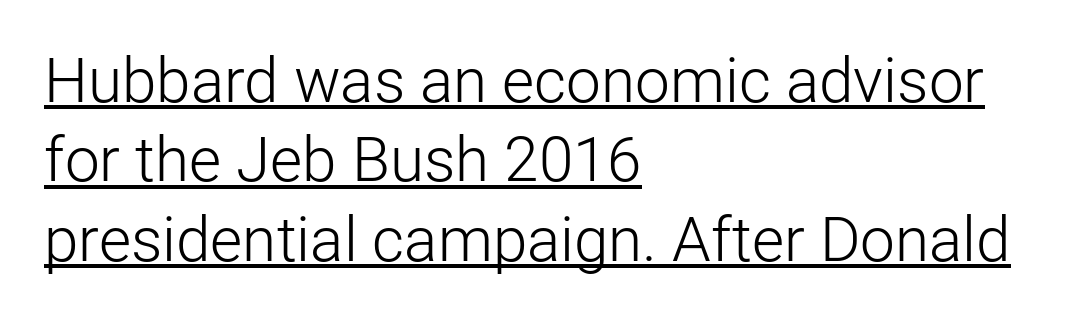
The face looks like a standard text weight, possibly lighter. Observe the absence of serifs on each vertical stroke in this sample. The line texture is even and compact thanks to regular tracking. Spacing verdict: proportional, widths tailored to each character. The rows are spaced the way most documents space them.
